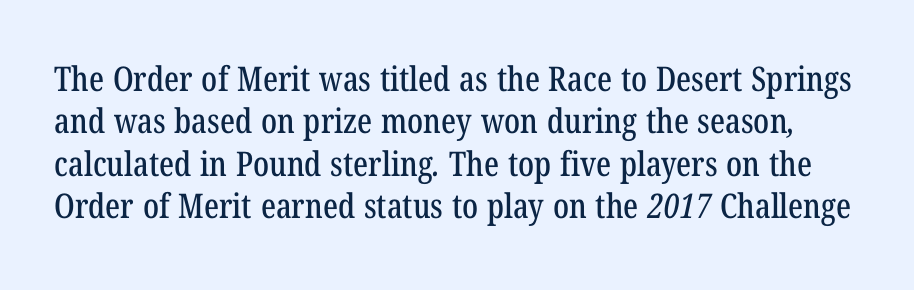
Letterform terminals end in serifs throughout the passage. Has an underline been added? It has not. This sample uses plain, unmodified letter spacing. This sample has the flowing, uneven cadence of proportional lettering. If you measured baseline to baseline, you'd find a middling distance.
